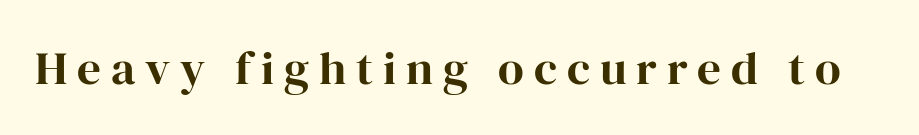
The letters advance in unequal steps, a hallmark of proportional type. Lines of text with bare space underneath. Ascenders rise straight up at ninety degrees. Glyph-to-glyph distance is far greater than everyday printed text.
